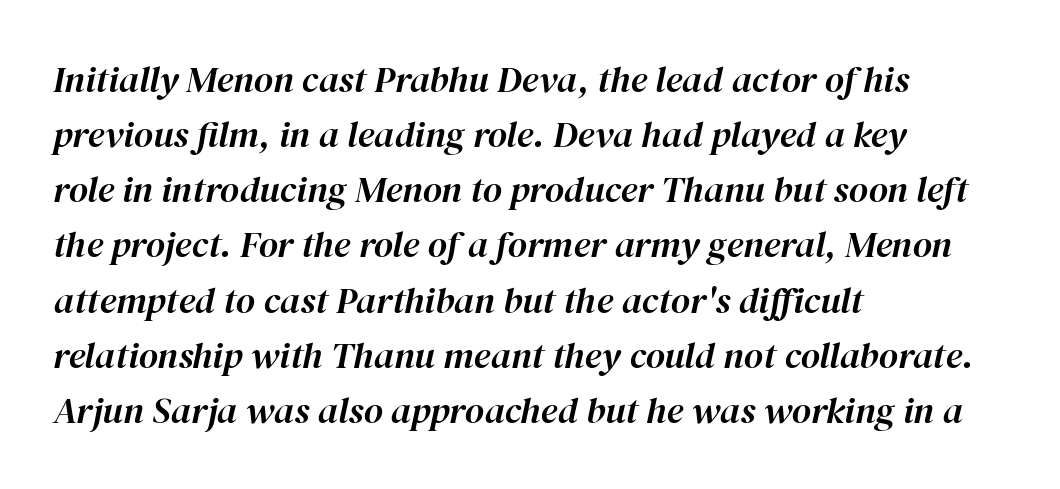
Q: Is the text italic (slanted)? A: Yes, it leans right by about 12 degrees.
Q: Is the text underlined? A: No.
Q: How is the paragraph aligned? A: Left-aligned.
Q: Is the spacing between letters normal or unusually wide? A: Normal.
Q: Is the spacing between lines tight, normal or loose? A: Normal.
Q: Width (condensed, normal, or wide)? A: Normal.
Q: Stroke contrast? A: High.
Q: x-height? A: Medium.
Q: Monospaced? A: No.
